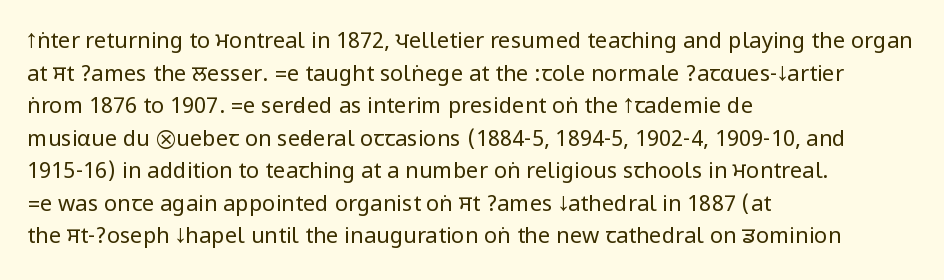
Rows of type keep a routine distance in the vertical direction. The space beneath each line is pristine and unruled. Which margin do the lines hug? The left one — the right edge is uneven. The letterforms sit shoulder to shoulder at normal distance.
